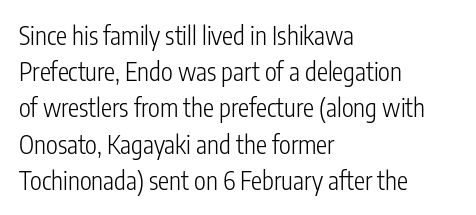
The cut favours lightness, reaching ordinary text weight at its darkest. Left-aligned paragraph, ragged on the right. There is no visible air inserted between adjacent glyphs. Has an underline been added? It has not. Upright lettering throughout. Leading matches the norm, producing a regular column.
